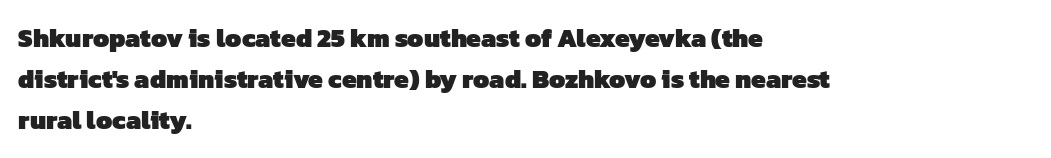
Plain, unruled lines of type. The passage shown has conventional tracking throughout. The paragraph has a hard left edge and a soft right edge. These lines sit exactly where default settings would place them. These lines carry a lot of weight — the face is fully bold.
